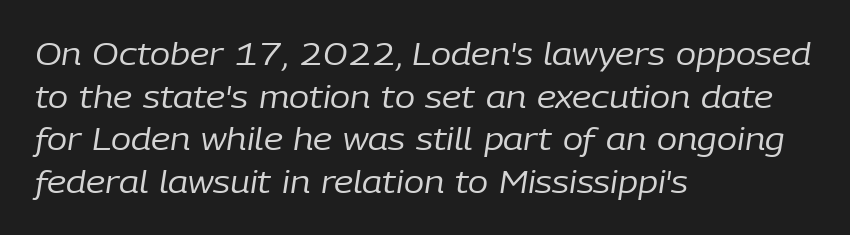
The characters are drawn with everyday or finer stroke widths. Anything drawn beneath the words? Only blank space. Standard letterfit; no display-style spreading of the glyphs. The rendering anchors every line to the left-hand side.
